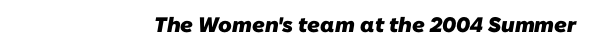
Q: Is the text bold? A: Yes.
Q: Is the text underlined? A: No.
Q: Is the spacing between letters normal or unusually wide? A: Normal.
